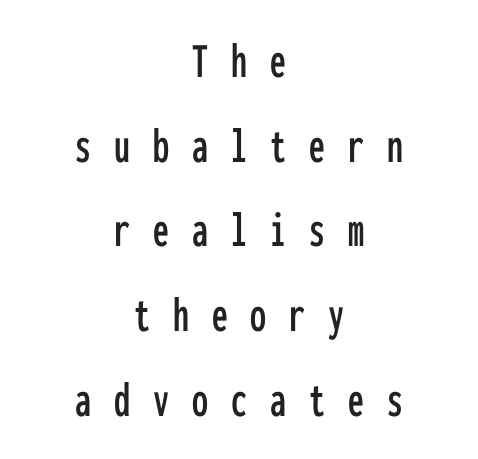
Someone cranked the tracking dial way up on this one. Looks like terminal output: every glyph gets an equal slot. Underlining? Definitely not there. To sum up the face: it is a sans, with no serifs. A typesetter would mark this as roman, not italic.
